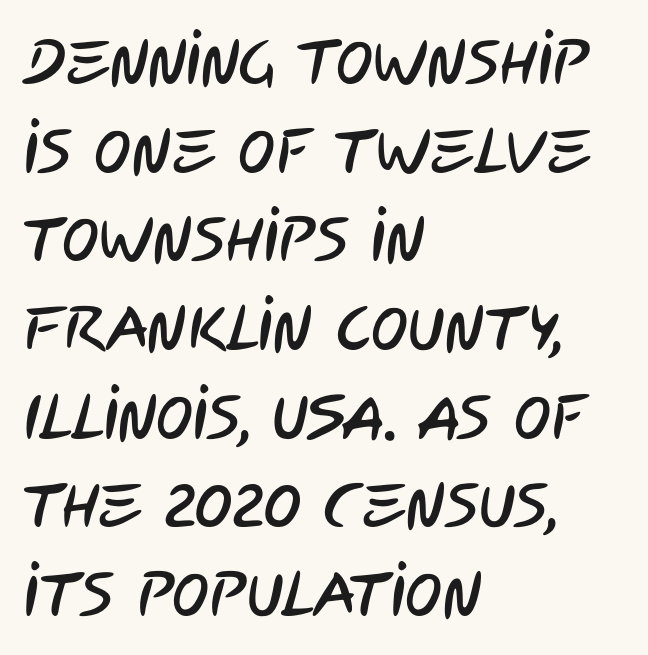
These lines sit exactly where default settings would place them. The paragraph has a hard left edge and a soft right edge. A typesetter would call this proportional, since set widths differ per character. The space beneath each line is pristine and unruled.
